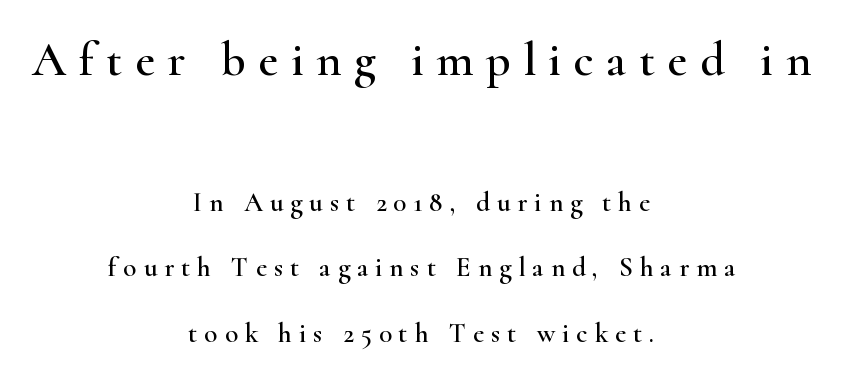
{"serif": "yes", "italic": "no", "width": "wide", "stroke_contrast": "high", "x_height": "small", "monospaced": "no", "underline": "no", "align": "center", "line_spacing": "loose", "line_spacing_ratio": 2.44, "letter_spacing": "wide", "letter_spacing_em": 0.26, "larger_block": "first", "size_ratio": 1.78, "glyph_px": 48}
